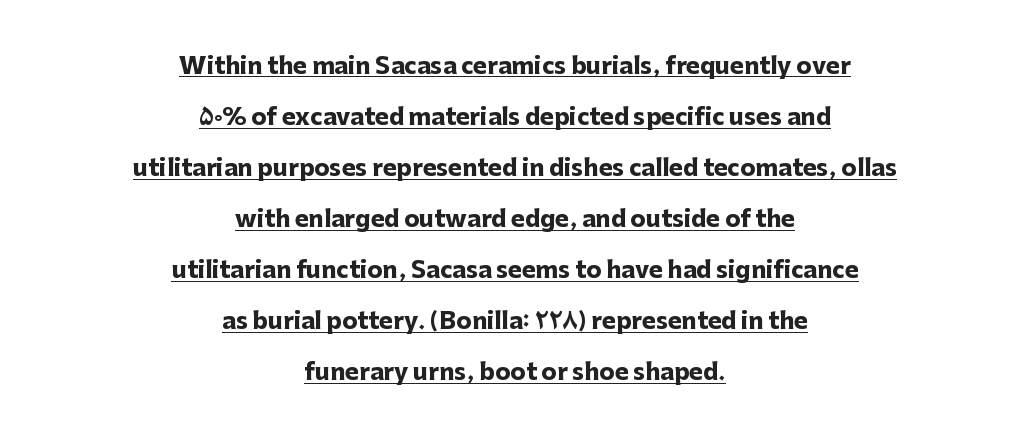
On the weight axis this lands at bold, roughly 700. Short and long lines alike share a common midpoint. The type is set solid horizontally, with unmodified tracking. In terms of posture, this sample is upright. Vertical spacing — loose.
